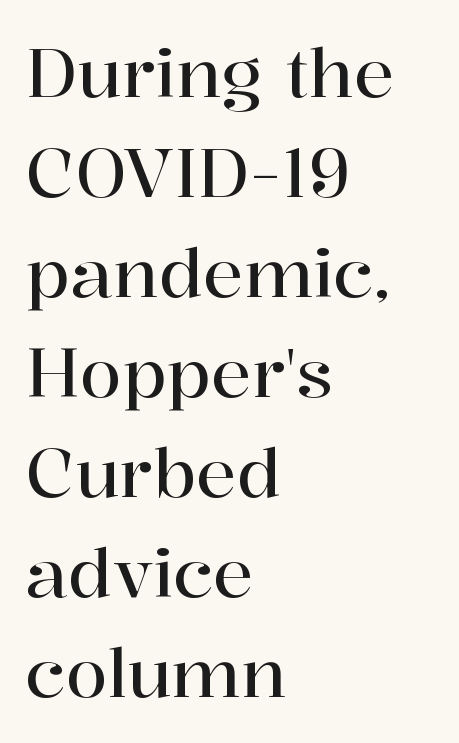
Q: Is the text italic (slanted)? A: No, it is upright.
Q: Is the typeface a serif or a sans-serif typeface? A: Serif.
Q: Is the text underlined? A: No.
Q: How is the paragraph aligned? A: Left-aligned.
Q: Is the spacing between letters normal or unusually wide? A: Normal.
Q: Is the spacing between lines tight, normal or loose? A: Normal.
Q: Width (condensed, normal, or wide)? A: Normal.
Q: Stroke contrast? A: High.
Q: x-height? A: Medium.
Q: Monospaced? A: No.
